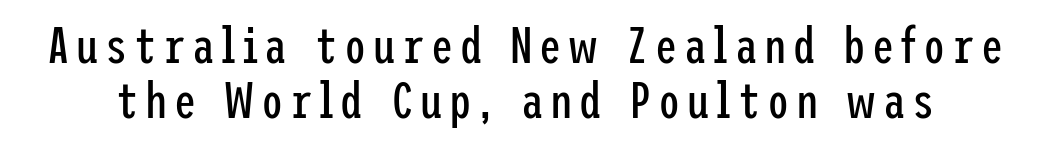
Letterform terminals end flat and unadorned throughout the passage. Notice how the stems are strictly vertical — no italics here. Leading: reduced. Is the type heavy? It reads as light-to-regular instead. Nobody drew a line under any word here.
